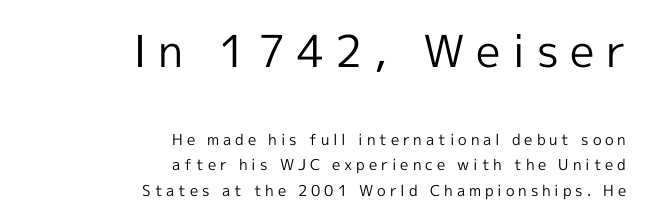
The image shows 44 px regular-weight sans-serif type, upright; set right-aligned, normal line spacing (1.68x), unusually wide letter spacing (+0.26 em), not underlined; the first (top) block is 2.93x larger; a medium x-height.
